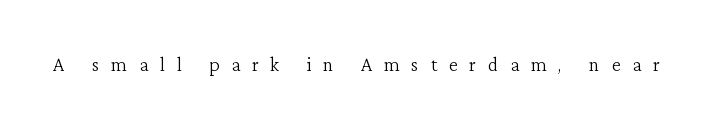
{"italic": "no", "bold": "no", "underline": "no", "letter_spacing": "wide", "letter_spacing_em": 0.47, "glyph_px": 25}
